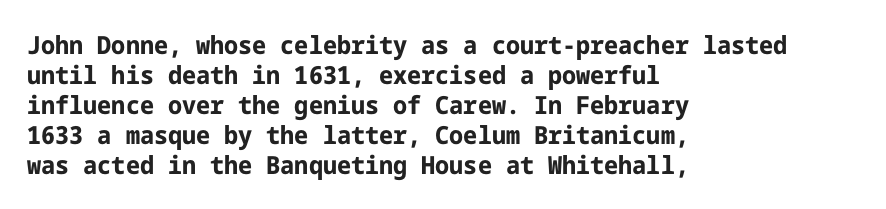
Q: Is the text bold? A: Yes.
Q: Is the text italic (slanted)? A: No, it is upright.
Q: Is the text underlined? A: No.
Q: How is the paragraph aligned? A: Left-aligned.
Q: Is the spacing between letters normal or unusually wide? A: Normal.
